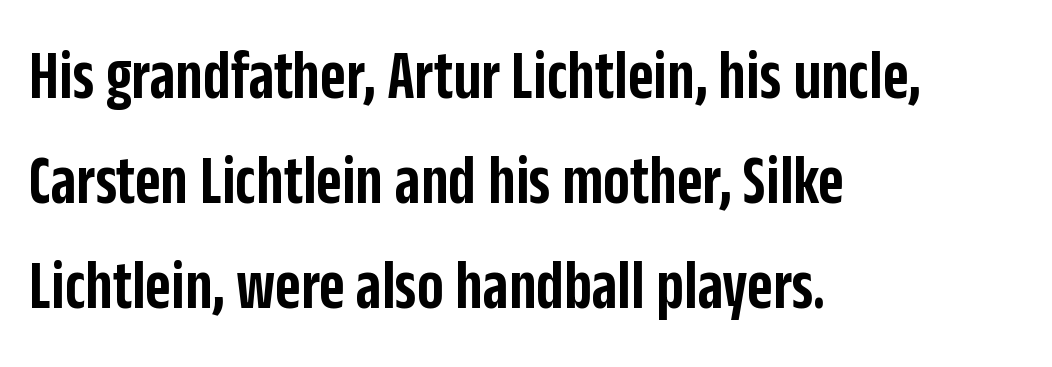
{"serif": "no", "italic": "no", "bold": "semi", "weight": "semibold", "width": "condensed", "stroke_contrast": "low", "x_height": "large", "monospaced": "no", "underline": "no", "align": "left", "line_spacing": "normal", "line_spacing_ratio": 1.5, "letter_spacing": "normal", "letter_spacing_em": 0.0, "glyph_px": 70}
